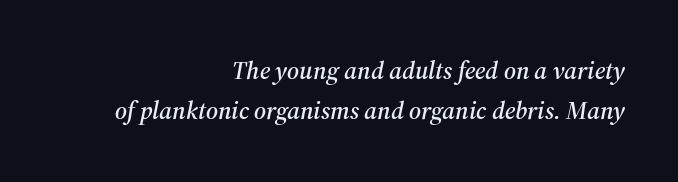
The image shows 25 px text type, italic (leaning right); set right-aligned, normal line spacing (1.62x), normal letter spacing, not underlined.
